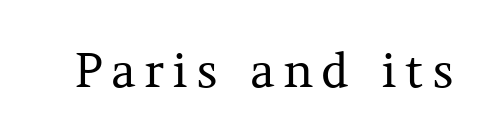
Q: Is the text bold? A: No.
Q: Is the text italic (slanted)? A: No, it is upright.
Q: Is the typeface a serif or a sans-serif typeface? A: Serif.
Q: Is the text underlined? A: No.
Q: Width (condensed, normal, or wide)? A: Normal.
Q: Stroke contrast? A: Medium.
Q: x-height? A: Medium.
Q: Monospaced? A: No.
